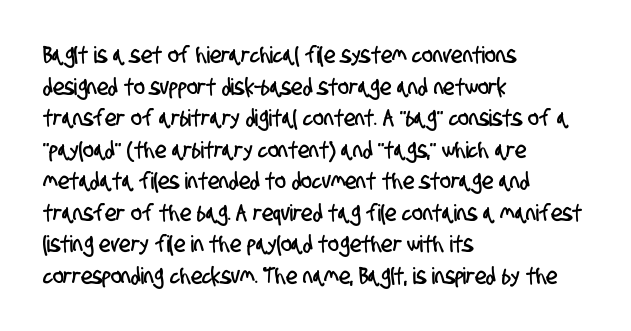
The image shows 23 px text type; set left-aligned, normal line spacing (1.37x), normal letter spacing, not underlined.
